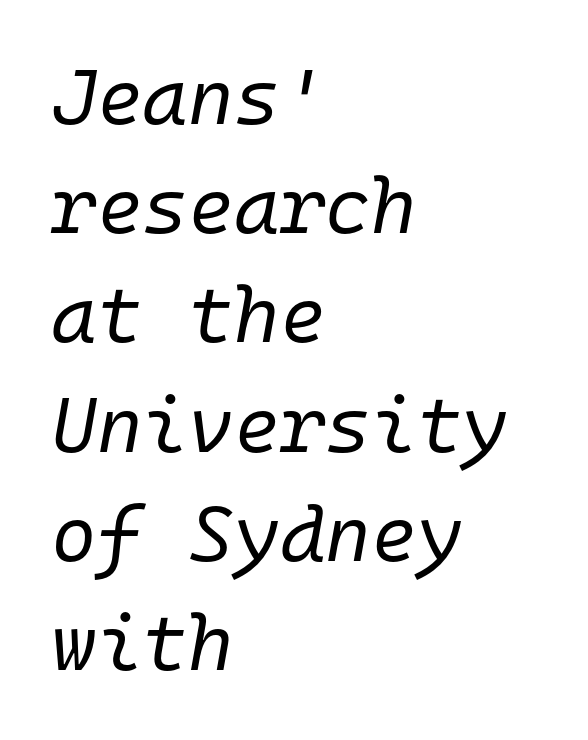
The image shows 78 px regular-weight type, italic (leaning right), monospaced; set left-aligned, normal line spacing (1.4x), normal letter spacing, not underlined; low stroke contrast and a medium x-height.
